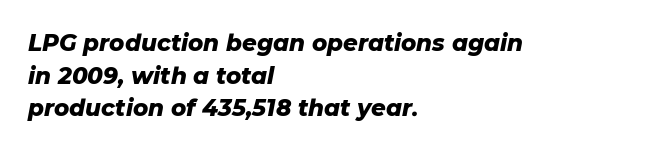
{"italic": "yes", "lean": "right", "slant_degrees": 11, "bold": "yes", "underline": "no", "align": "left", "line_spacing": "normal", "line_spacing_ratio": 1.42, "letter_spacing": "normal", "letter_spacing_em": 0.0, "glyph_px": 23}
